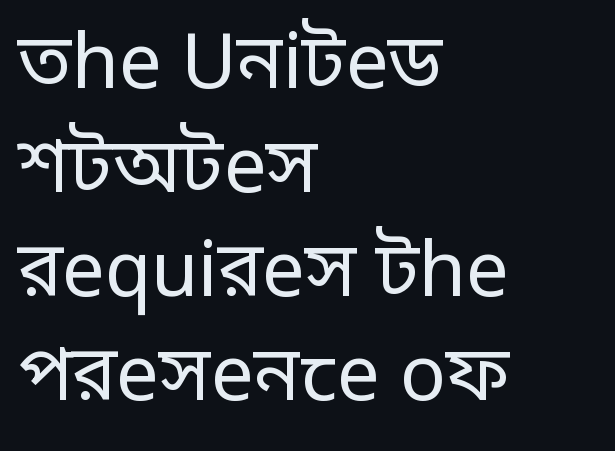
{"serif": "no", "italic": "no", "bold": "no", "weight": "regular", "width": "normal", "stroke_contrast": "low", "x_height": "large", "monospaced": "no", "underline": "no", "align": "left", "line_spacing": "normal", "line_spacing_ratio": 1.37, "letter_spacing": "normal", "letter_spacing_em": 0.0, "glyph_px": 76}
